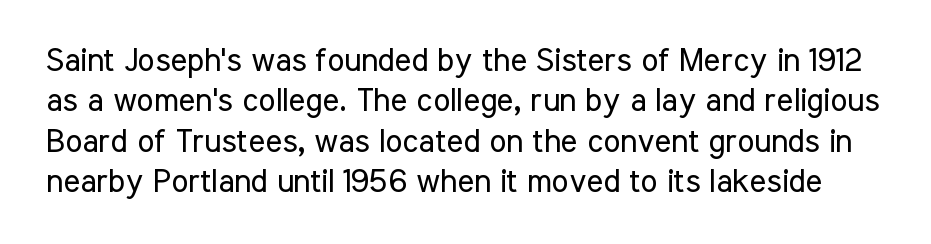
Italic? Not at all — the glyphs are vertical. The characters are drawn with everyday or finer stroke widths. Character widths vary here, with narrow letters taking less room than wide ones. You can tell from the bare stems that sans-serif type was used. Regarding leading, the lines here are spaced in the standard way.
